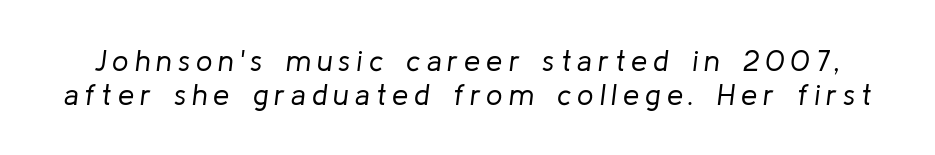
Each letter keeps its own natural width here, so spacing adapts to shape. Between one letter and the next there's a generous, obvious gap. Honestly, there is no underline to notice here at all. This sample uses an oblique cut, with every glyph tilted off the vertical.
